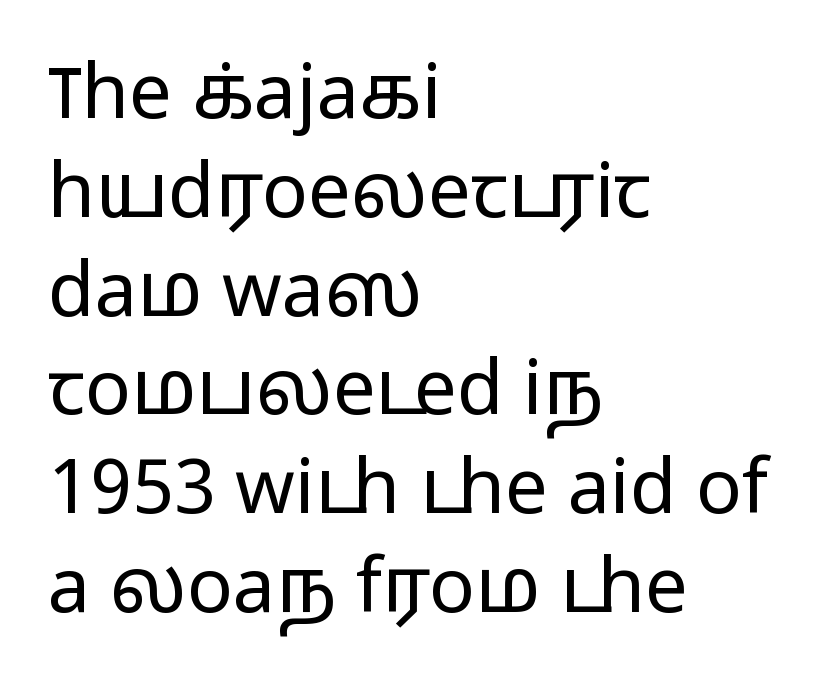
Q: Is the text bold? A: No.
Q: Is the text italic (slanted)? A: No, it is upright.
Q: Is the typeface a serif or a sans-serif typeface? A: Sans-serif.
Q: Is the text underlined? A: No.
Q: How is the paragraph aligned? A: Left-aligned.
Q: Is the spacing between letters normal or unusually wide? A: Normal.
Q: Is the spacing between lines tight, normal or loose? A: Normal.
Q: Width (condensed, normal, or wide)? A: Wide.
Q: Stroke contrast? A: Low.
Q: x-height? A: Medium.
Q: Monospaced? A: No.
